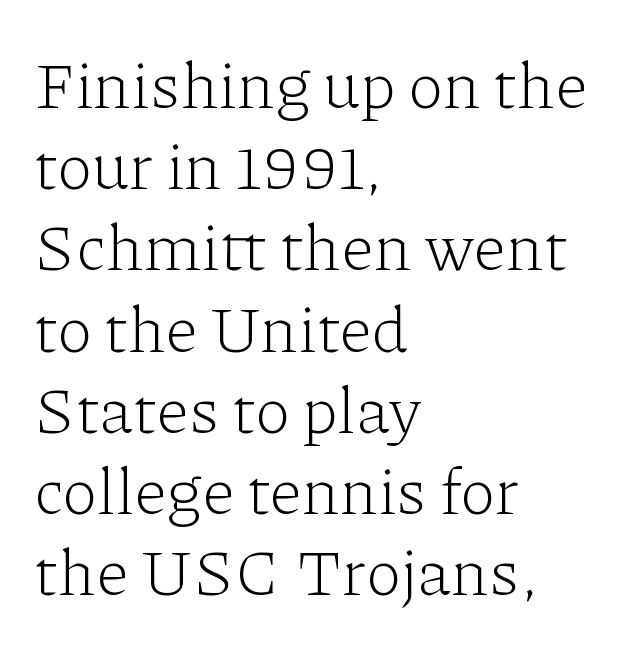
The image shows 66 px light serif type, upright; set left-aligned, line spacing 1.23x, normal letter spacing, not underlined; low stroke contrast and a medium x-height.
